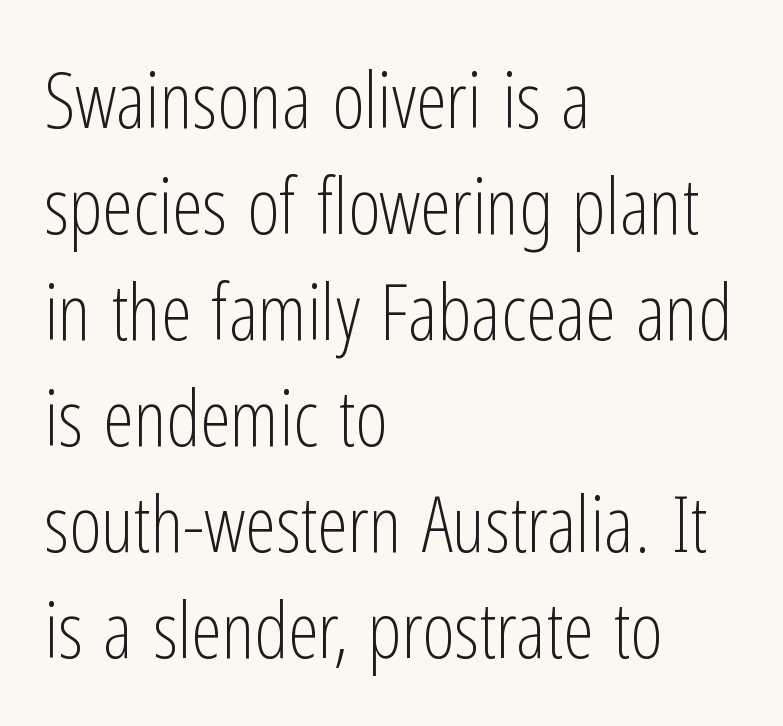
The image shows 78 px light, condensed sans-serif type, upright; set left-aligned, normal line spacing (1.36x), normal letter spacing, not underlined; low stroke contrast and a medium x-height.
